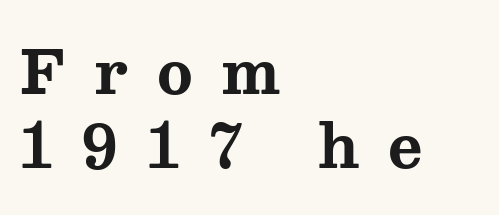
{"serif": "yes", "italic": "no", "bold": "yes", "weight": "bold", "width": "wide", "stroke_contrast": "medium", "x_height": "medium", "monospaced": "no", "underline": "no", "align": "left", "line_spacing": "normal", "line_spacing_ratio": 1.26, "letter_spacing": "wide", "letter_spacing_em": 0.49, "glyph_px": 59}
